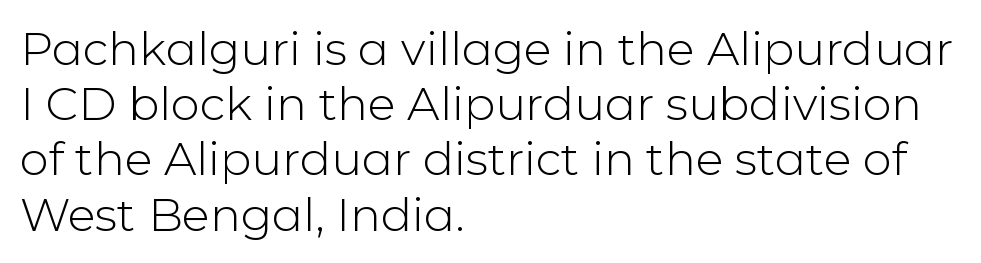
Q: Is the text bold? A: No.
Q: Is the text italic (slanted)? A: No, it is upright.
Q: Is the typeface a serif or a sans-serif typeface? A: Sans-serif.
Q: Is the text underlined? A: No.
Q: How is the paragraph aligned? A: Left-aligned.
Q: Is the spacing between letters normal or unusually wide? A: Normal.
Q: Width (condensed, normal, or wide)? A: Normal.
Q: Stroke contrast? A: Low.
Q: x-height? A: Medium.
Q: Monospaced? A: No.
